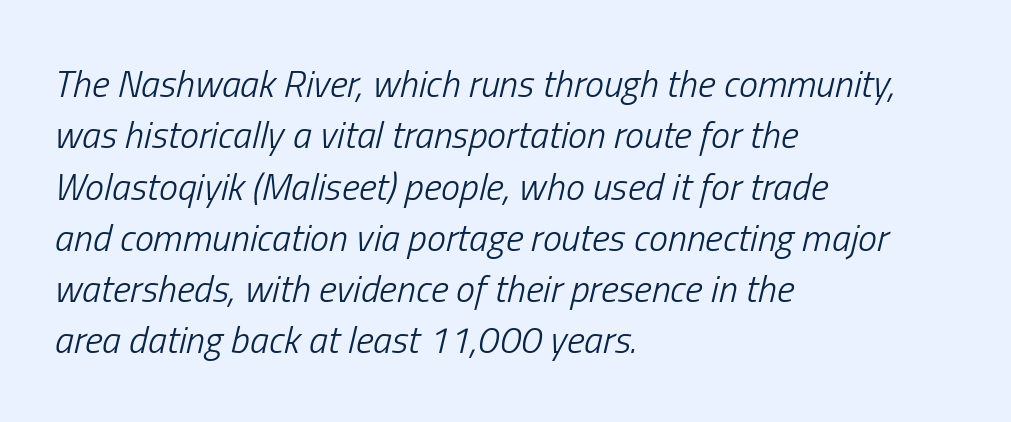
{"italic": "yes", "lean": "right", "slant_degrees": 13, "bold": "no", "weight": "light", "width": "condensed", "stroke_contrast": "low", "x_height": "medium", "monospaced": "no", "underline": "no", "align": "left", "line_spacing": "normal", "line_spacing_ratio": 1.35, "letter_spacing": "normal", "letter_spacing_em": 0.0, "glyph_px": 38}
